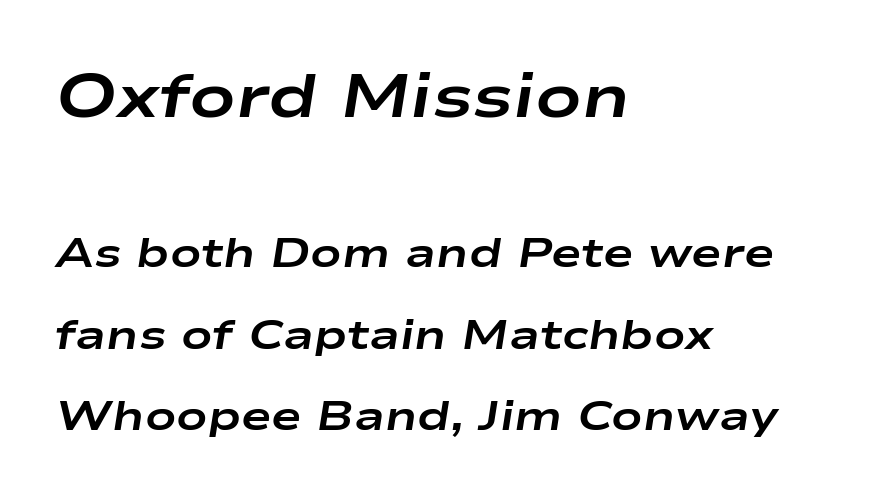
Q: Is the text bold? A: Yes.
Q: Is the text italic (slanted)? A: Yes, it leans right by about 9 degrees.
Q: Is the text underlined? A: No.
Q: How is the paragraph aligned? A: Left-aligned.
Q: Is the spacing between letters normal or unusually wide? A: Normal.
Q: Is the spacing between lines tight, normal or loose? A: Loose.
Q: Which block of text is set in a larger size, the first (top) or the second (bottom)? A: The first (top) one.
Q: Width (condensed, normal, or wide)? A: Wide.
Q: Stroke contrast? A: Low.
Q: x-height? A: Medium.
Q: Monospaced? A: No.
